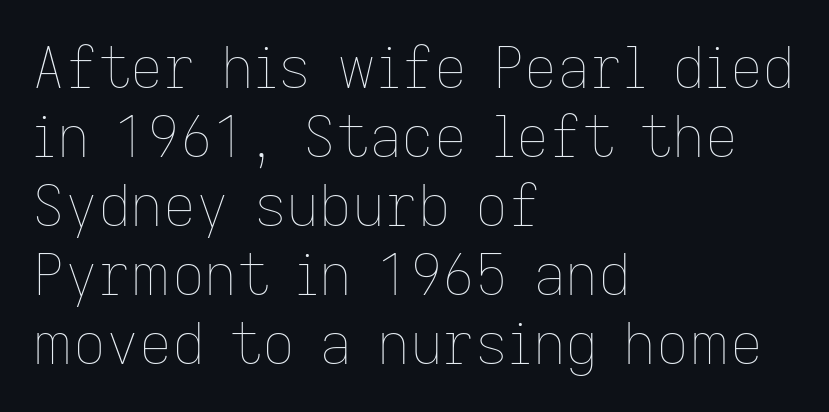
A light-to-regular cut is what we see here. Is this a fixed-width face? No — the glyphs have proportional, varying widths. Letter spacing: default. The baseline area is clear.
